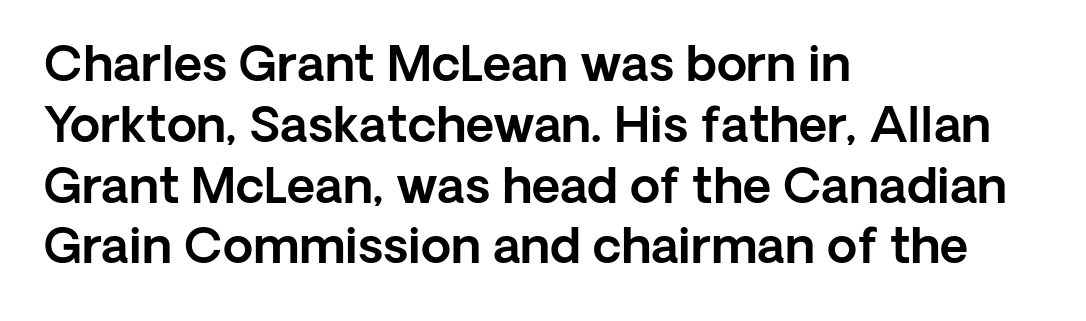
Q: Is the text italic (slanted)? A: No, it is upright.
Q: Is the typeface a serif or a sans-serif typeface? A: Sans-serif.
Q: Is the text underlined? A: No.
Q: How is the paragraph aligned? A: Left-aligned.
Q: Is the spacing between letters normal or unusually wide? A: Normal.
Q: Width (condensed, normal, or wide)? A: Normal.
Q: x-height? A: Medium.
Q: Monospaced? A: No.
